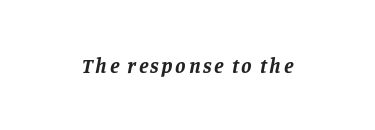
{"italic": "yes", "lean": "right", "slant_degrees": 11, "bold": "yes", "underline": "no", "glyph_px": 21}
